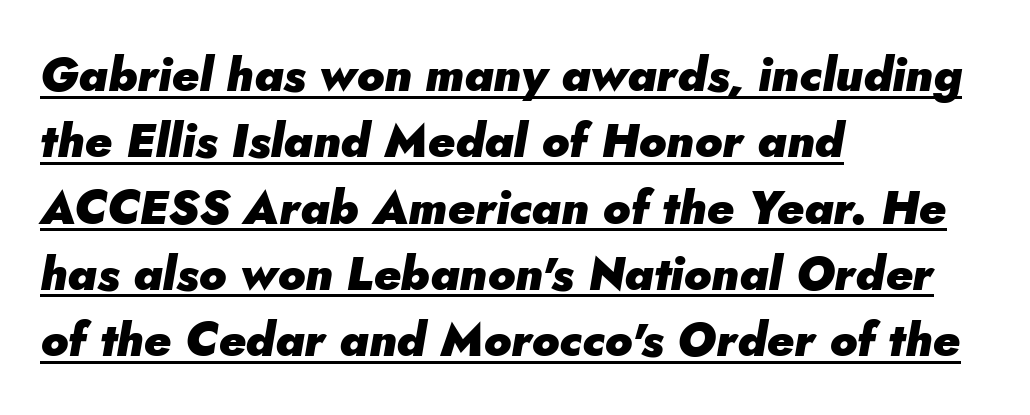
Character widths vary here, with narrow letters taking less room than wide ones. The rendering uses a moderate line-height, typical for paragraphs. An italicized treatment has been applied to the whole sample. The string is rendered with underlining switched on.
